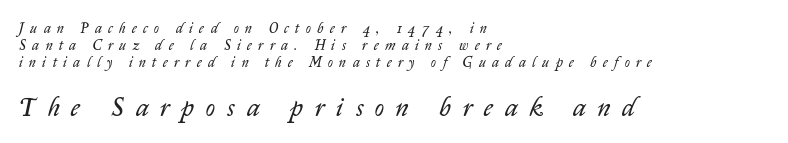
Q: Is the text bold? A: No.
Q: Is the text italic (slanted)? A: Yes, it leans right by about 14 degrees.
Q: Is the text underlined? A: No.
Q: How is the paragraph aligned? A: Left-aligned.
Q: Is the spacing between letters normal or unusually wide? A: Unusually wide.
Q: Which block of text is set in a larger size, the first (top) or the second (bottom)? A: The second (bottom) one.
